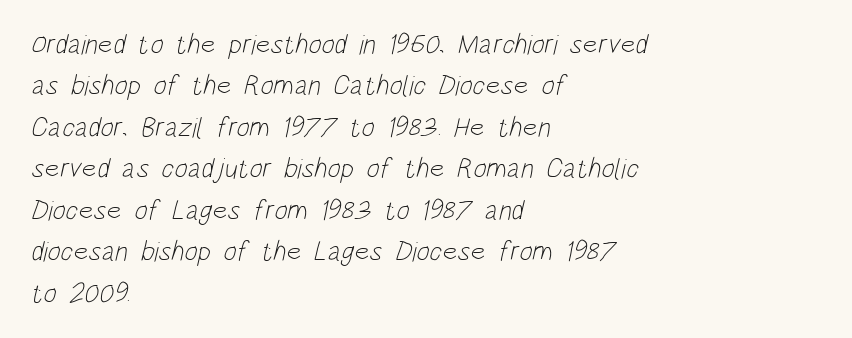
Q: Is the text bold? A: No.
Q: Is the typeface a serif or a sans-serif typeface? A: Sans-serif.
Q: Is the text underlined? A: No.
Q: How is the paragraph aligned? A: Left-aligned.
Q: Is the spacing between letters normal or unusually wide? A: Normal.
Q: Is the spacing between lines tight, normal or loose? A: Normal.
Q: Width (condensed, normal, or wide)? A: Condensed.
Q: Stroke contrast? A: Low.
Q: x-height? A: Large.
Q: Monospaced? A: No.
